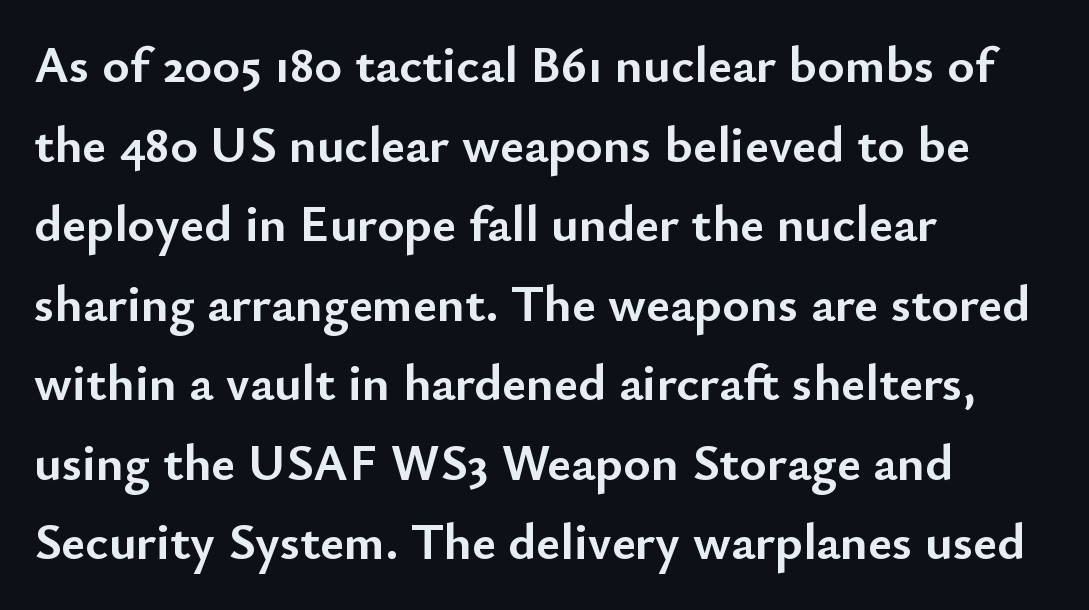
Honestly, there is no underline to notice here at all. Students, this is bold: see how much ink each stroke carries. Every character sits straight up, as roman type does. Visually the block forms a straight wall on the left and a jagged coastline on the right. If you measured baseline to baseline, you'd find a middling distance.
